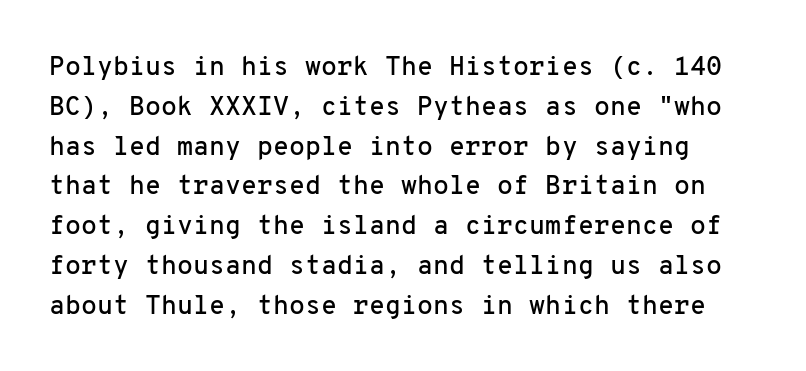
Q: Is the text italic (slanted)? A: No, it is upright.
Q: Is the text underlined? A: No.
Q: Is the spacing between letters normal or unusually wide? A: Normal.
Q: Is the spacing between lines tight, normal or loose? A: Normal.
